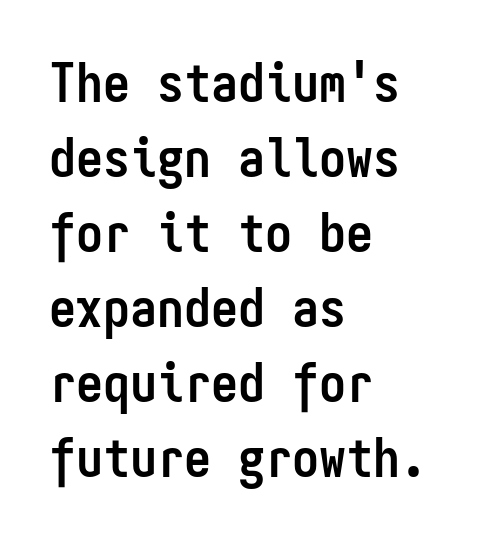
You could count columns in this text — the font is strictly monospaced. Compared with typical body copy, the letter spacing here is the same. Characters remain perfectly vertical along every line. The rendering anchors every line to the left-hand side.
